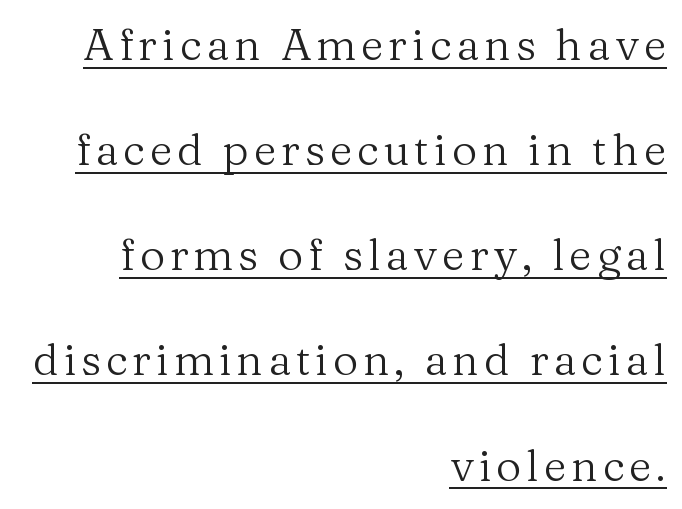
{"serif": "yes", "italic": "no", "bold": "no", "weight": "regular", "width": "normal", "stroke_contrast": "medium", "x_height": "medium", "monospaced": "no", "underline": "yes", "align": "right", "line_spacing": "loose", "line_spacing_ratio": 2.39, "glyph_px": 44}
